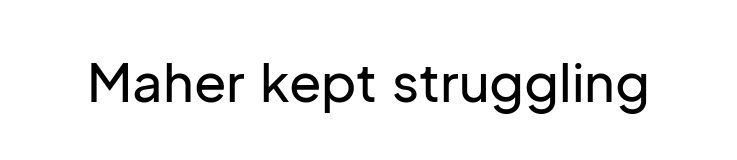
{"serif": "no", "italic": "no", "width": "normal", "stroke_contrast": "low", "x_height": "medium", "monospaced": "no", "underline": "no", "letter_spacing": "normal", "letter_spacing_em": 0.0, "glyph_px": 53}
